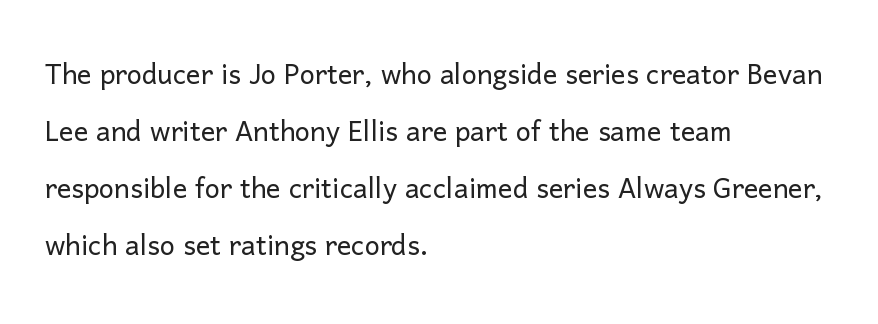
{"serif": "no", "italic": "no", "bold": "no", "weight": "light", "width": "normal", "stroke_contrast": "low", "x_height": "medium", "monospaced": "no", "underline": "no", "align": "left", "line_spacing": "normal", "line_spacing_ratio": 1.58, "letter_spacing": "normal", "letter_spacing_em": 0.0, "glyph_px": 36}
